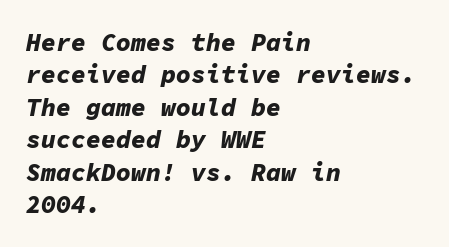
Q: Is the text bold? A: Yes.
Q: Is the text italic (slanted)? A: Yes, it leans right by about 11 degrees.
Q: Is the text underlined? A: No.
Q: How is the paragraph aligned? A: Left-aligned.
Q: Is the spacing between letters normal or unusually wide? A: Normal.
Q: Is the spacing between lines tight, normal or loose? A: Normal.
